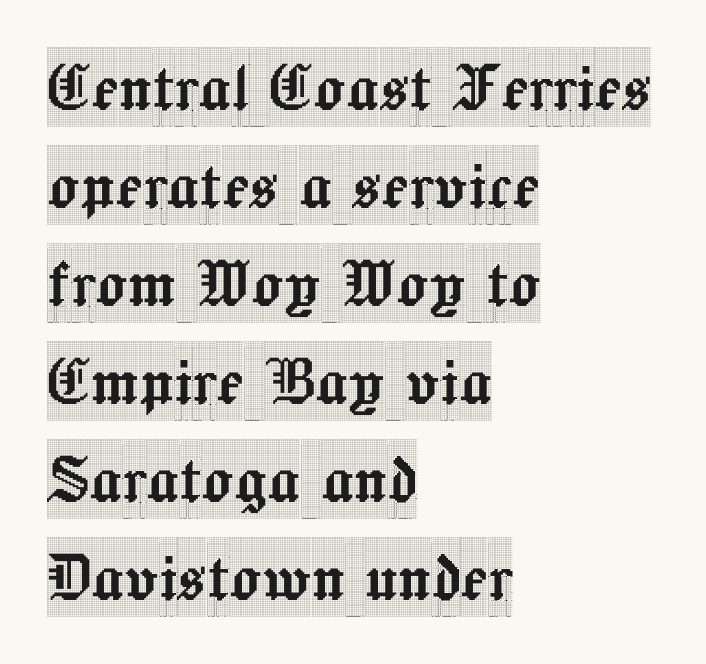
The type family on display is of the serif kind. This sample uses an upright cut, with every glyph sitting square on the baseline. You could not count columns in this text — the font is proportionally spaced. The rendering anchors every line to the left-hand side. Underlining? Definitely not there.
